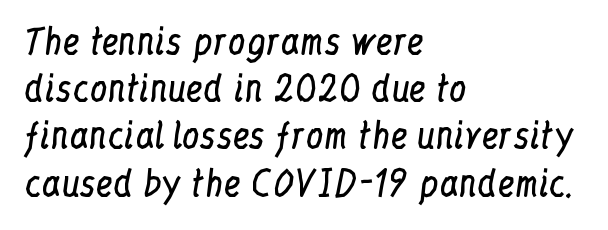
{"serif": "yes", "bold": "no", "weight": "regular", "width": "condensed", "stroke_contrast": "low", "x_height": "medium", "monospaced": "no", "underline": "no", "align": "left", "line_spacing": "normal", "line_spacing_ratio": 1.35, "letter_spacing": "normal", "letter_spacing_em": 0.0, "glyph_px": 35}
